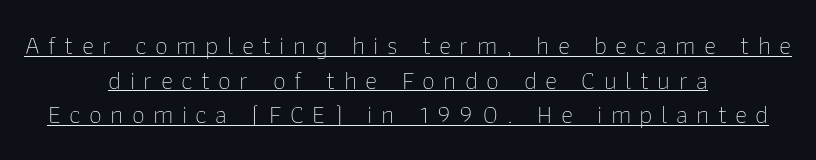
The letterforms sit at book weight or below. The tracking jumps out immediately: characters are airy and widely separated. Compared with typical paragraphs, the rows here are spaced about the same. A typesetter would mark this as roman, not italic. Like a heading marked for emphasis, these lines bear an underscore. Where is the straight margin? There isn't one; the lines are centered.
